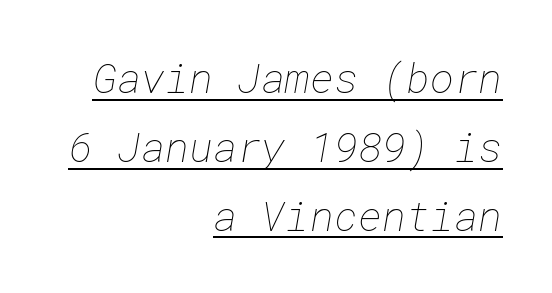
Q: Is the text bold? A: No.
Q: Is the text underlined? A: Yes.
Q: How is the paragraph aligned? A: Right-aligned.
Q: Is the spacing between letters normal or unusually wide? A: Normal.
Q: Is the spacing between lines tight, normal or loose? A: Normal.
Q: Width (condensed, normal, or wide)? A: Normal.
Q: Stroke contrast? A: Low.
Q: x-height? A: Medium.
